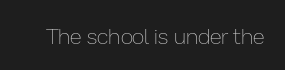
{"italic": "no", "bold": "no", "underline": "no", "letter_spacing": "normal", "letter_spacing_em": 0.0, "glyph_px": 22}
